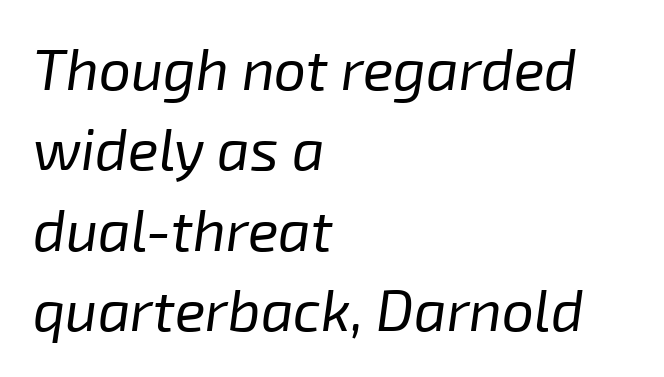
Leading: standard. Notice how the passage keeps a crisp vertical edge on the left only. The foot of each line stays bare and open. This sample has the flowing, uneven cadence of proportional lettering. Is the type slanted? Yes — the strokes lean at a clear angle.
